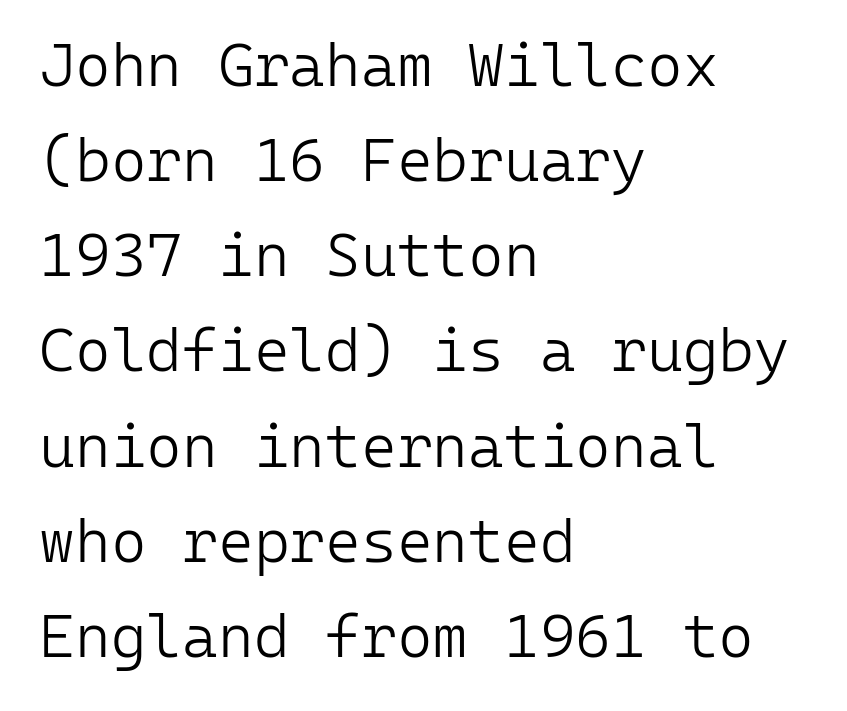
Q: Is the text bold? A: No.
Q: Is the text italic (slanted)? A: No, it is upright.
Q: Is the typeface a serif or a sans-serif typeface? A: Sans-serif.
Q: Is the text underlined? A: No.
Q: How is the paragraph aligned? A: Left-aligned.
Q: Is the spacing between letters normal or unusually wide? A: Normal.
Q: Is the spacing between lines tight, normal or loose? A: Normal.
Q: Width (condensed, normal, or wide)? A: Normal.
Q: Stroke contrast? A: Low.
Q: x-height? A: Medium.
Q: Monospaced? A: Yes.
